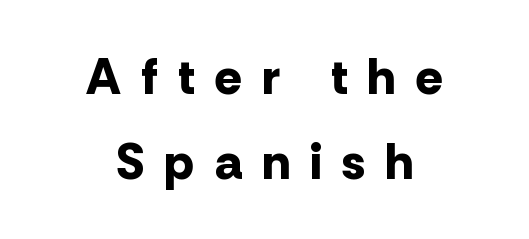
{"serif": "no", "italic": "no", "bold": "yes", "weight": "bold", "width": "normal", "stroke_contrast": "low", "x_height": "medium", "monospaced": "no", "underline": "no", "align": "center", "line_spacing": "normal", "line_spacing_ratio": 1.7, "letter_spacing": "wide", "letter_spacing_em": 0.41, "glyph_px": 50}
